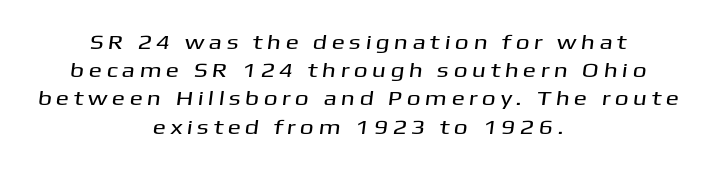
The image shows 20 px text type; set centered, normal line spacing (1.41x), unusually wide letter spacing (+0.21 em), not underlined.
